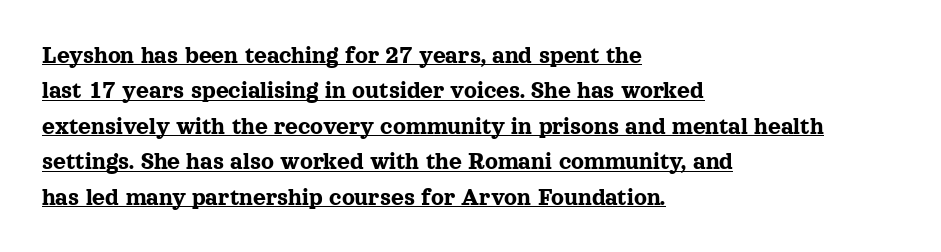
Q: Is the text italic (slanted)? A: No, it is upright.
Q: Is the text underlined? A: Yes.
Q: How is the paragraph aligned? A: Left-aligned.
Q: Is the spacing between letters normal or unusually wide? A: Normal.
Q: Is the spacing between lines tight, normal or loose? A: Normal.
